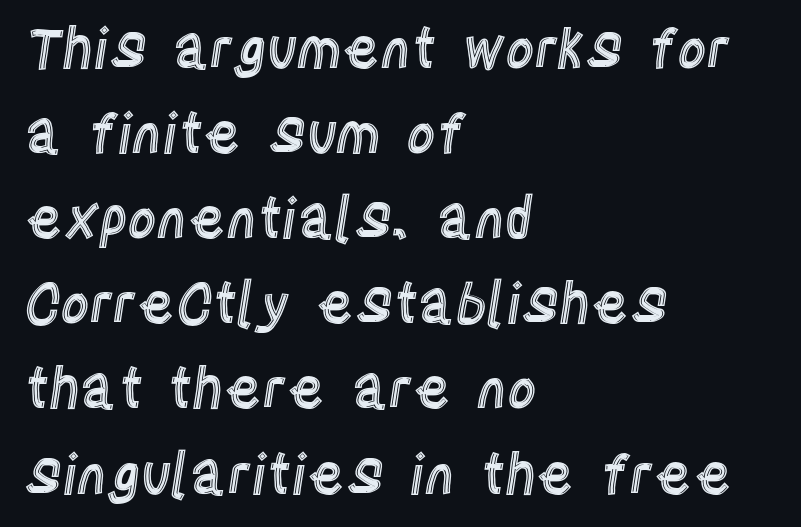
{"width": "condensed", "x_height": "large", "monospaced": "no", "underline": "no", "align": "left", "line_spacing": "normal", "line_spacing_ratio": 1.52, "letter_spacing": "normal", "letter_spacing_em": 0.0, "glyph_px": 56}
